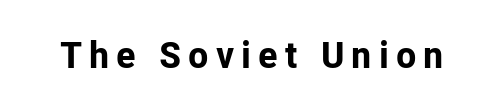
Every letter is thick-stroked: bold, no question. Vertical strokes here are truly vertical. Nope, no serifs anywhere on these letters. Do the characters align in a grid? No, the font is proportional.
